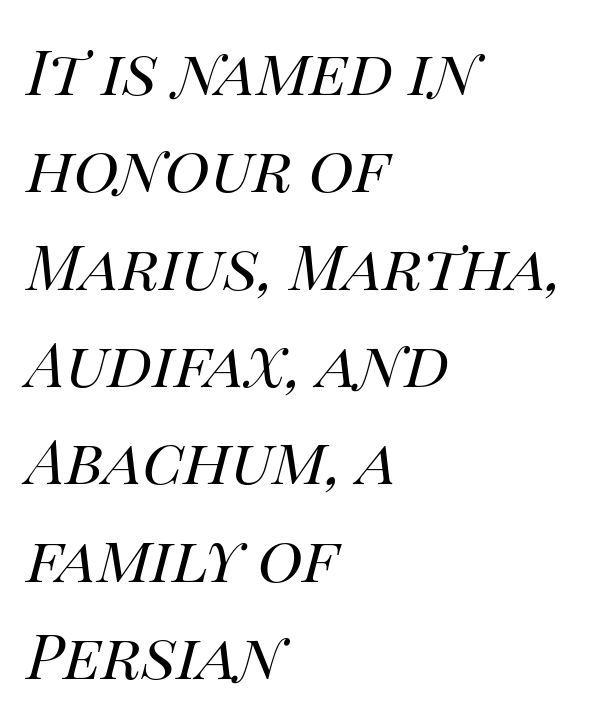
Does the leading feel generous? No, just average. The passage shown has conventional tracking throughout. Has an underline been added? It has not. Character widths vary here, with narrow letters taking less room than wide ones. You can tell it's italic because the verticals aren't actually vertical.
